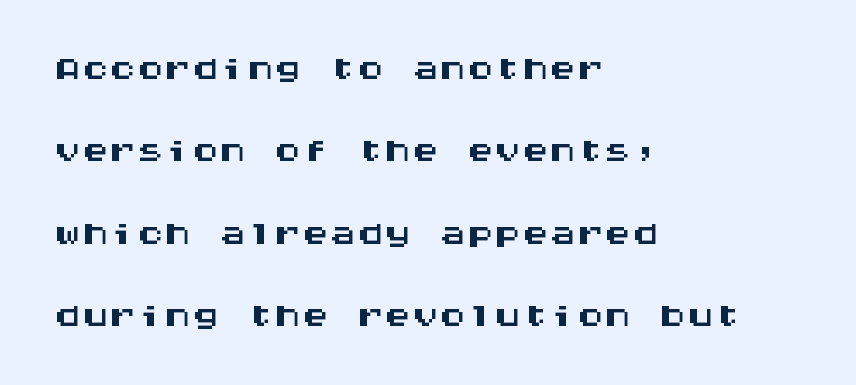
{"serif": "no", "italic": "no", "width": "wide", "stroke_contrast": "medium", "x_height": "large", "monospaced": "yes", "underline": "no", "align": "left", "line_spacing": "normal", "line_spacing_ratio": 1.5, "letter_spacing": "normal", "letter_spacing_em": 0.0, "glyph_px": 55}
